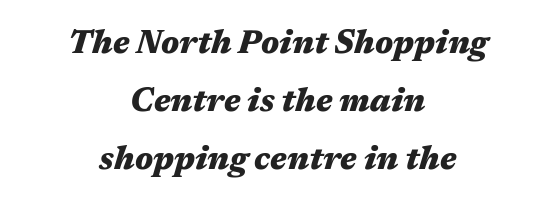
Notice how the stems are inclined rather than vertical — that's the hallmark of italics. The lines in this sample share a center point and differ in where they start and stop. This sample has the flowing, uneven cadence of proportional lettering. A typesetter would call this zero additional tracking. The foot of each line stays bare and open.
